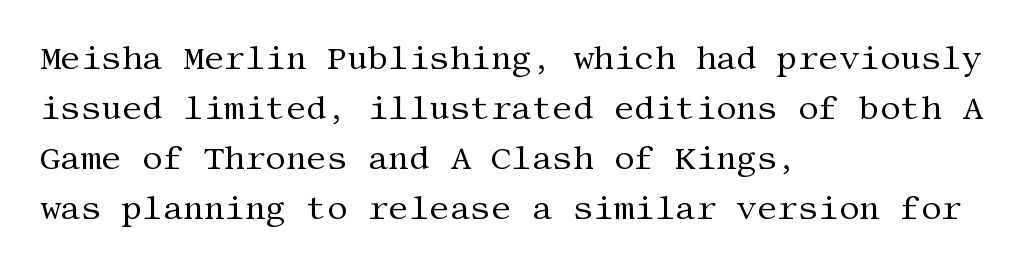
The image shows 32 px regular-weight serif type, upright; set left-aligned, normal line spacing (1.56x), normal letter spacing, not underlined; medium stroke contrast and a large x-height.
